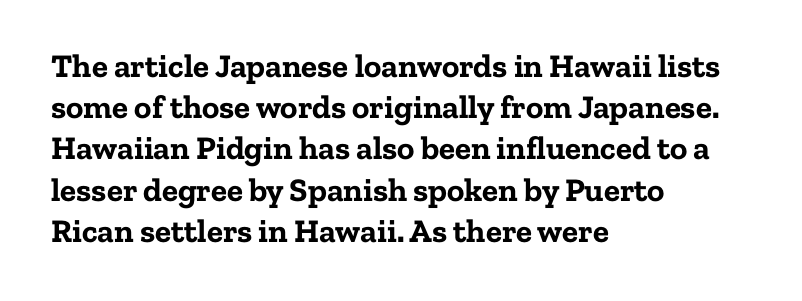
The image shows 33 px bold serif type, upright; set left-aligned, normal line spacing (1.25x), normal letter spacing, not underlined; low stroke contrast and a medium x-height.
